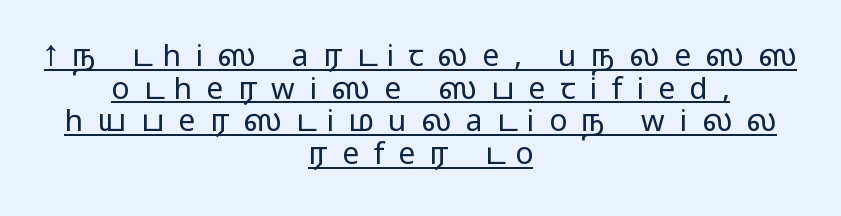
Q: Is the text bold? A: No.
Q: Is the text italic (slanted)? A: No, it is upright.
Q: Is the typeface a serif or a sans-serif typeface? A: Sans-serif.
Q: Is the text underlined? A: Yes.
Q: How is the paragraph aligned? A: Centered.
Q: Is the spacing between letters normal or unusually wide? A: Unusually wide.
Q: Is the spacing between lines tight, normal or loose? A: Tight.
Q: Width (condensed, normal, or wide)? A: Wide.
Q: Stroke contrast? A: Low.
Q: x-height? A: Medium.
Q: Monospaced? A: No.
